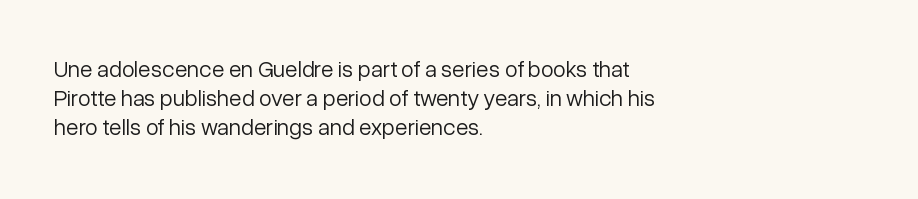
The image shows 23 px text type, upright; set left-aligned, normal line spacing (1.27x), normal letter spacing, not underlined.
